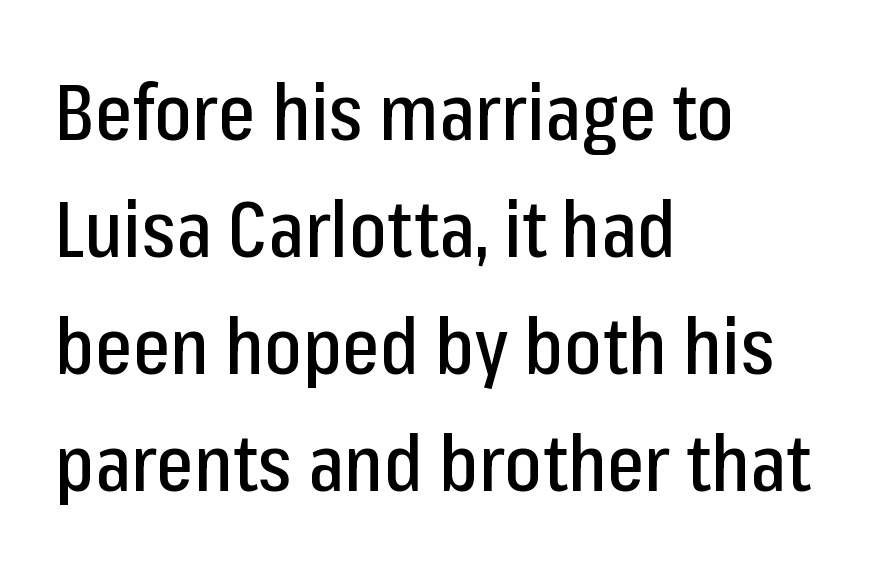
The image shows 79 px condensed sans-serif type, upright; set left-aligned, normal line spacing (1.48x), normal letter spacing, not underlined; low stroke contrast and a medium x-height.
